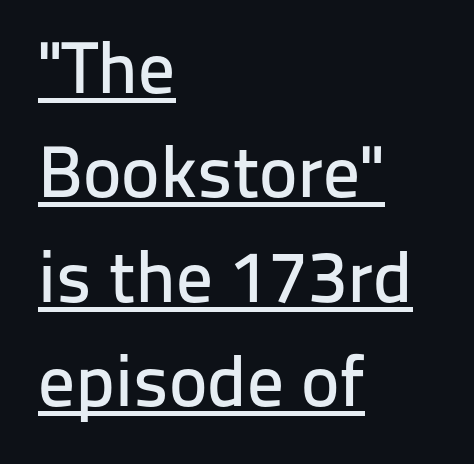
Q: Is the text italic (slanted)? A: No, it is upright.
Q: Is the typeface a serif or a sans-serif typeface? A: Sans-serif.
Q: Is the text underlined? A: Yes.
Q: How is the paragraph aligned? A: Left-aligned.
Q: Is the spacing between letters normal or unusually wide? A: Normal.
Q: Is the spacing between lines tight, normal or loose? A: Normal.
Q: Width (condensed, normal, or wide)? A: Normal.
Q: Stroke contrast? A: Low.
Q: x-height? A: Medium.
Q: Monospaced? A: No.
